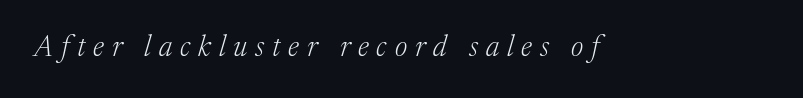
The image shows 29 px light serif type, italic (leaning right); set unusually wide letter spacing (+0.27 em), not underlined; medium stroke contrast and a medium x-height.
